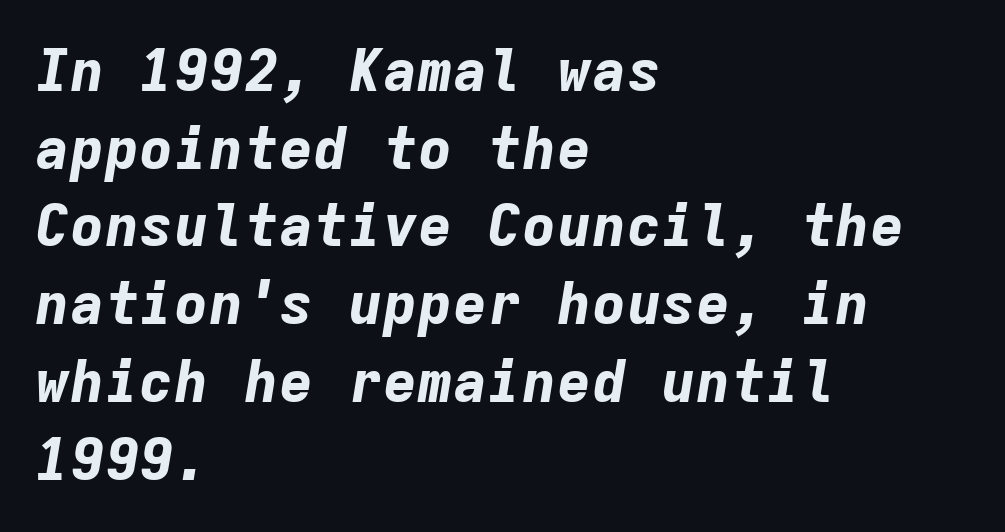
Q: Is the text bold? A: Yes.
Q: Is the text italic (slanted)? A: Yes, it leans right by about 9 degrees.
Q: Is the text underlined? A: No.
Q: How is the paragraph aligned? A: Left-aligned.
Q: Is the spacing between letters normal or unusually wide? A: Normal.
Q: Is the spacing between lines tight, normal or loose? A: Normal.
Q: Width (condensed, normal, or wide)? A: Normal.
Q: Stroke contrast? A: Low.
Q: x-height? A: Medium.
Q: Monospaced? A: Yes.
